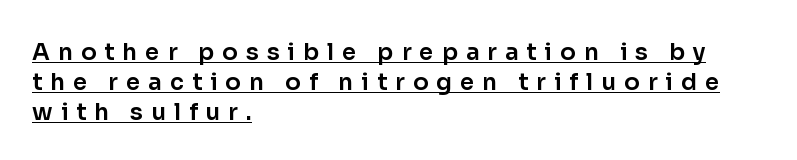
Q: Is the text italic (slanted)? A: No, it is upright.
Q: Is the text underlined? A: Yes.
Q: How is the paragraph aligned? A: Left-aligned.
Q: Is the spacing between letters normal or unusually wide? A: Unusually wide.
Q: Is the spacing between lines tight, normal or loose? A: Normal.
